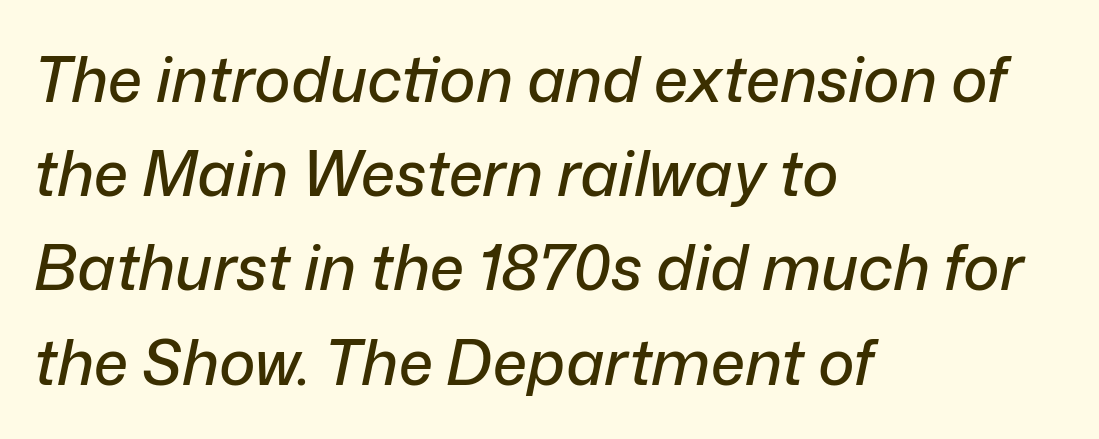
The image shows 62 px text type, italic (leaning right); set left-aligned, normal line spacing (1.52x), normal letter spacing, not underlined; low stroke contrast and a medium x-height.
